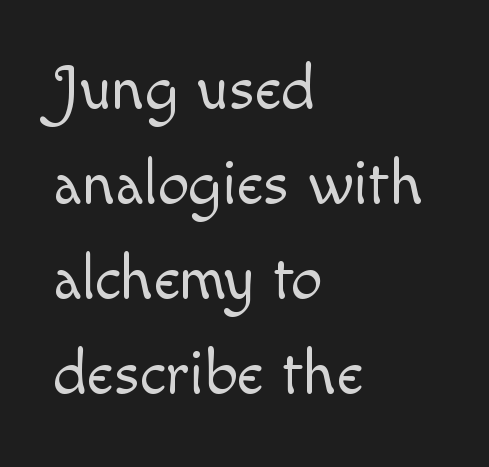
{"italic": "no", "bold": "no", "weight": "light", "width": "normal", "x_height": "small", "monospaced": "no", "underline": "no", "align": "left", "line_spacing": "normal", "line_spacing_ratio": 1.51, "letter_spacing": "normal", "letter_spacing_em": 0.0, "glyph_px": 63}
